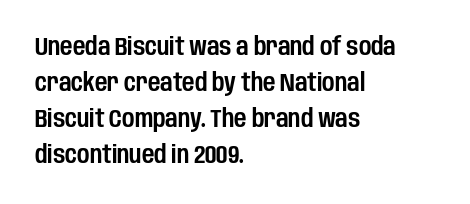
{"italic": "no", "underline": "no", "align": "left", "line_spacing": "normal", "line_spacing_ratio": 1.5, "letter_spacing": "normal", "letter_spacing_em": 0.0, "glyph_px": 24}
